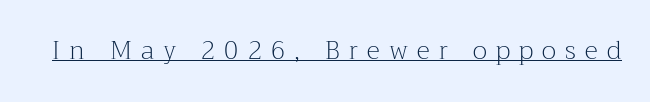
{"italic": "no", "bold": "no", "underline": "yes", "letter_spacing": "wide", "letter_spacing_em": 0.37, "glyph_px": 25}
